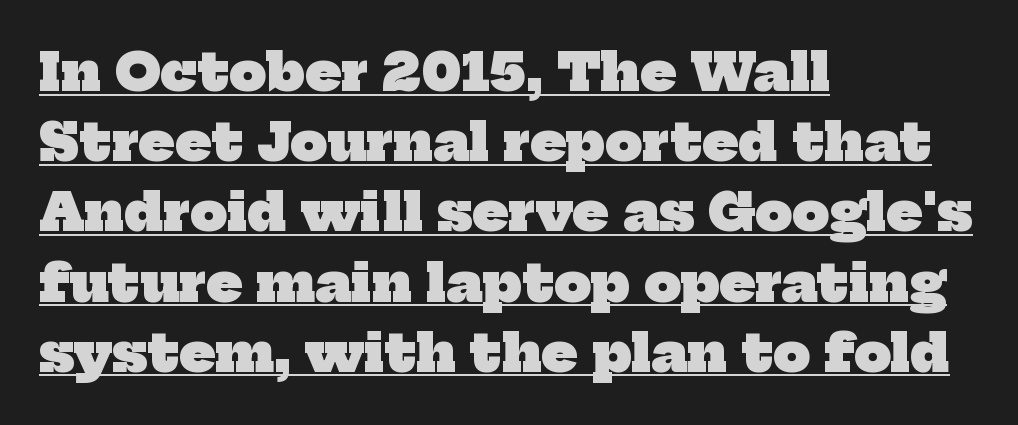
{"serif": "yes", "bold": "yes", "weight": "heavy", "width": "normal", "stroke_contrast": "low", "x_height": "medium", "monospaced": "no", "underline": "yes", "align": "left", "line_spacing": "normal", "line_spacing_ratio": 1.35, "letter_spacing": "normal", "letter_spacing_em": 0.0, "glyph_px": 52}
